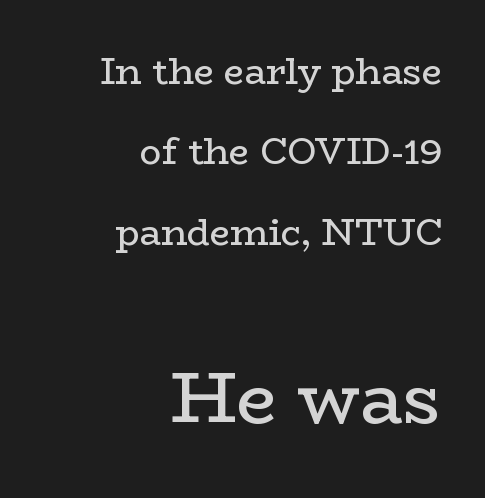
The image shows 72 px regular-weight, wide serif type, upright; set right-aligned, loose line spacing (2.23x), normal letter spacing, not underlined; the second (bottom) block is 2.0x larger; low stroke contrast and a medium x-height.
